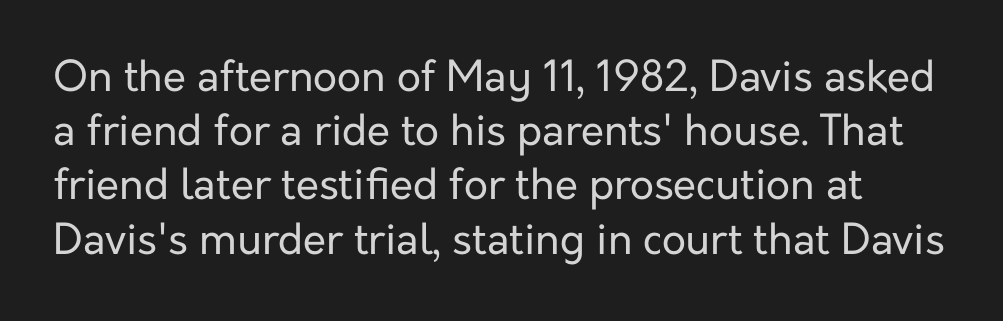
{"serif": "no", "italic": "no", "bold": "no", "weight": "regular", "width": "normal", "stroke_contrast": "low", "x_height": "medium", "monospaced": "no", "underline": "no", "line_spacing": "normal", "line_spacing_ratio": 1.29, "letter_spacing": "normal", "letter_spacing_em": 0.0, "glyph_px": 42}
